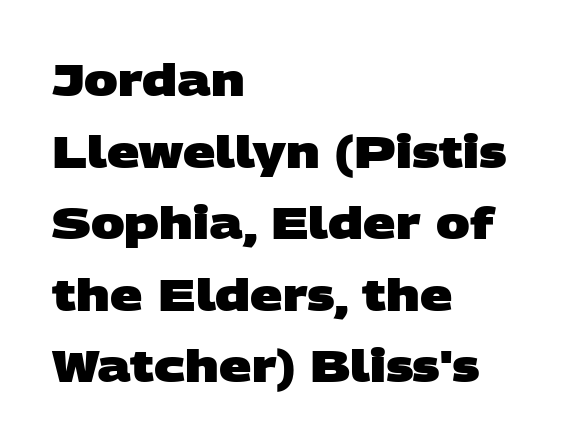
The image shows 45 px heavy, wide sans-serif type; set left-aligned, normal line spacing (1.59x), normal letter spacing, not underlined; low stroke contrast and a large x-height.
